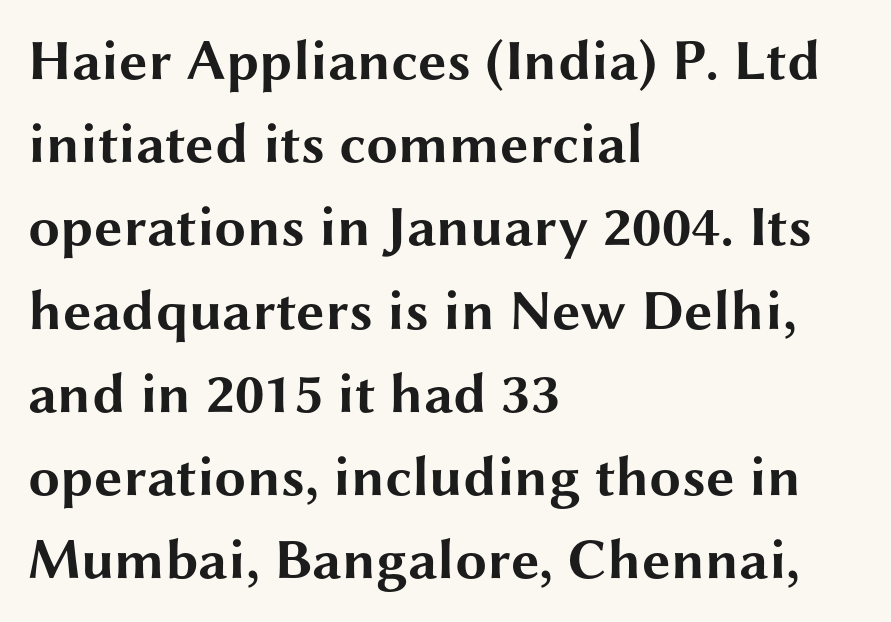
The image shows 57 px bold, wide sans-serif type, upright; set left-aligned, normal line spacing (1.46x), normal letter spacing, not underlined; medium stroke contrast and a medium x-height.
